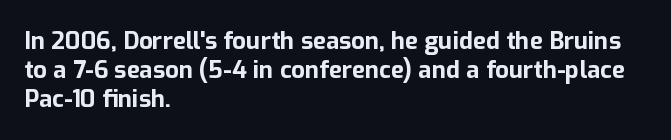
Q: Is the text bold? A: Yes.
Q: Is the text italic (slanted)? A: No, it is upright.
Q: Is the text underlined? A: No.
Q: How is the paragraph aligned? A: Left-aligned.
Q: Is the spacing between letters normal or unusually wide? A: Normal.
